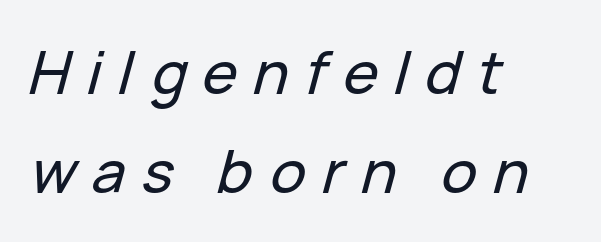
{"italic": "yes", "lean": "right", "slant_degrees": 15, "width": "normal", "stroke_contrast": "low", "x_height": "medium", "monospaced": "no", "underline": "no", "align": "left", "line_spacing": "normal", "line_spacing_ratio": 1.67, "letter_spacing": "wide", "letter_spacing_em": 0.28, "glyph_px": 59}
